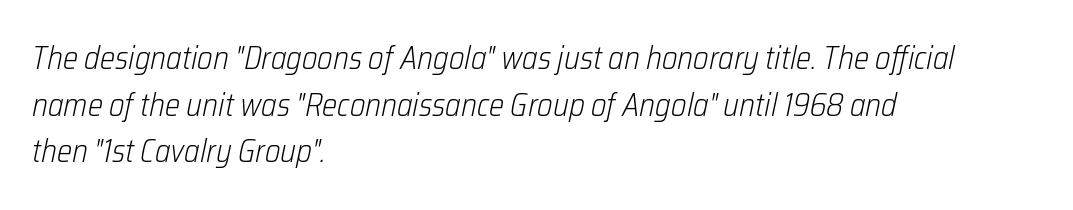
{"italic": "yes", "lean": "right", "slant_degrees": 12, "bold": "no", "weight": "light", "width": "condensed", "stroke_contrast": "low", "x_height": "medium", "monospaced": "no", "underline": "no", "align": "left", "line_spacing": "normal", "line_spacing_ratio": 1.46, "letter_spacing": "normal", "letter_spacing_em": 0.0, "glyph_px": 32}
